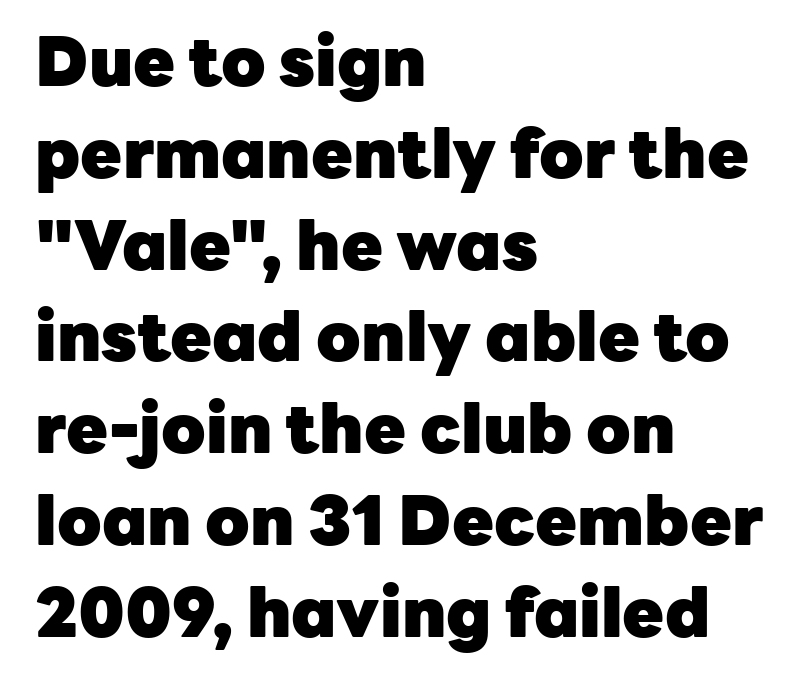
Chunky letters — that's bold for sure. In terms of leading, this rendering sits right in the middle. Characters follow at the spacing the type designer built in. Each letter keeps its own natural width here, so spacing adapts to shape. You can tell it's not italic because the verticals are truly vertical. Alignment: flush left.
